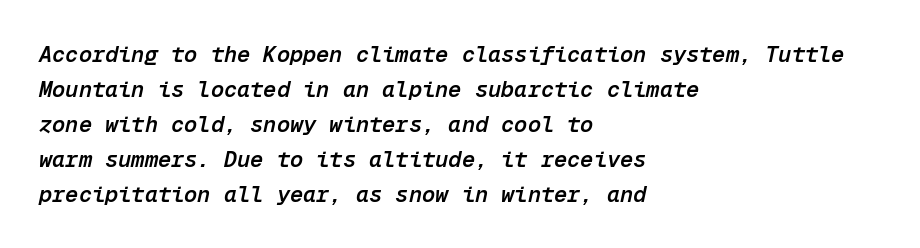
The image shows 22 px text type, italic (leaning right); set left-aligned, normal line spacing (1.59x), normal letter spacing, not underlined.
